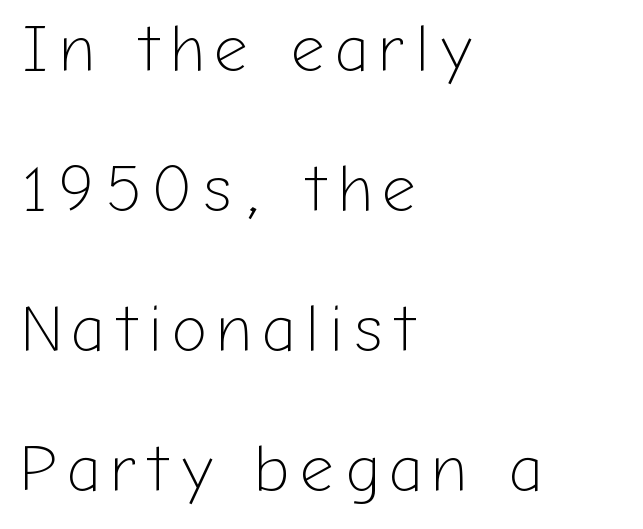
A bare baseline throughout the passage. The text block is weighted toward the left margin, trailing off unevenly rightward. Heaviness? Minimal to ordinary, like unemphasized prose. The type sits square on the baseline with zero lean.
